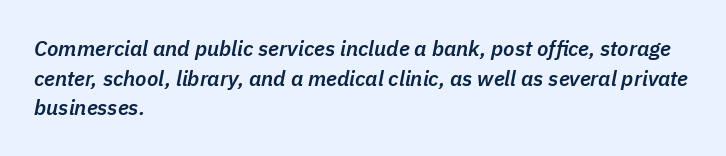
The image shows 21 px text type, italic (leaning right); set left-aligned, normal line spacing (1.41x), normal letter spacing, not underlined.
